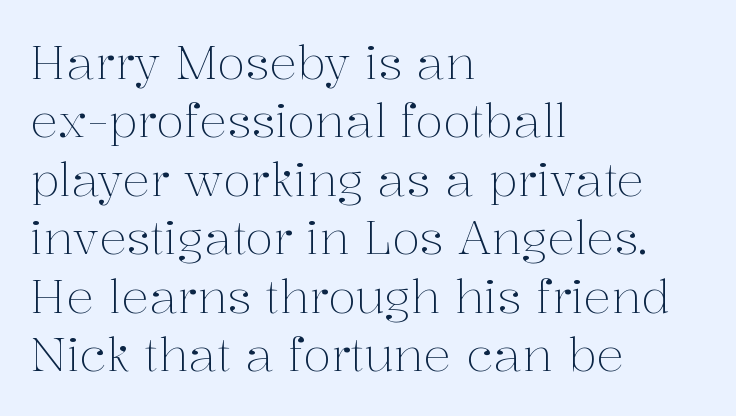
Nope, not italic — everything's standing straight. These glyphs show unthickened strokes, regular width or finer. Old-style or modern, the face here clearly has serifs. Characters follow at the spacing the type designer built in. In CSS terms this would be text-align: left.
